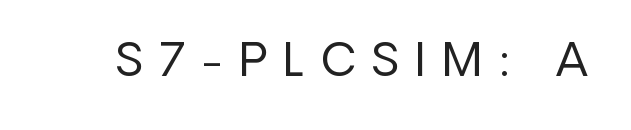
Q: Is the text bold? A: No.
Q: Is the text italic (slanted)? A: No, it is upright.
Q: Is the typeface a serif or a sans-serif typeface? A: Sans-serif.
Q: Is the text underlined? A: No.
Q: Is the spacing between letters normal or unusually wide? A: Unusually wide.
Q: Width (condensed, normal, or wide)? A: Normal.
Q: Stroke contrast? A: Low.
Q: x-height? A: Medium.
Q: Monospaced? A: No.
